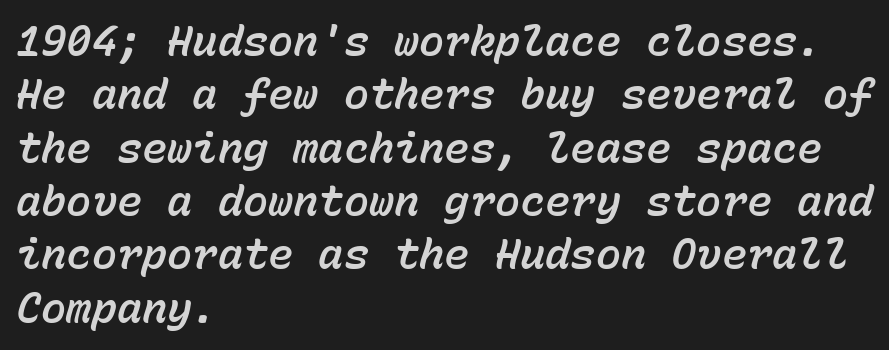
The image shows 42 px text type, italic (leaning right), monospaced; set left-aligned, normal line spacing (1.27x), normal letter spacing, not underlined; low stroke contrast and a medium x-height.
